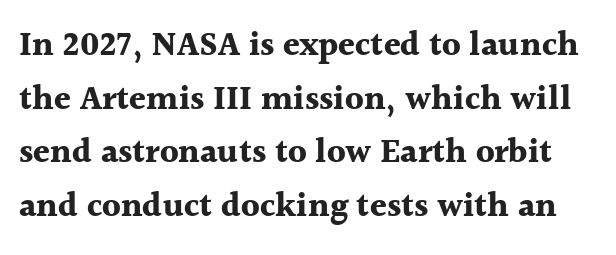
Interline gaps are of average width in this sample. I'd call this a serif setting — the letters wear small feet. The space beneath each line is pristine and unruled. In terms of letterspacing, this is plain default setting.
